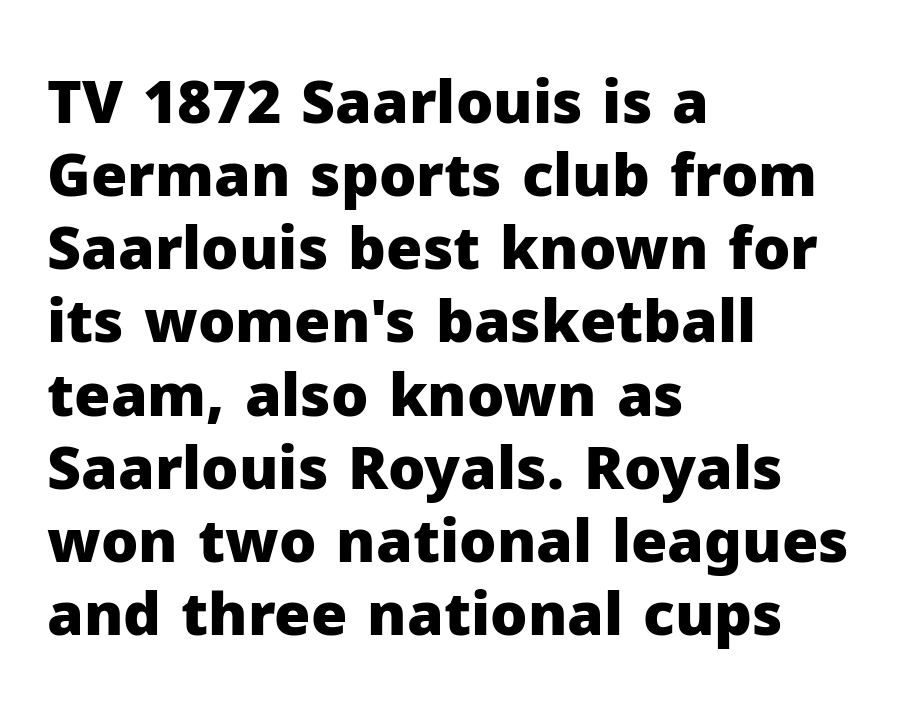
The image shows 59 px heavy sans-serif type, upright; set left-aligned, line spacing 1.24x, normal letter spacing, not underlined; low stroke contrast and a medium x-height.
